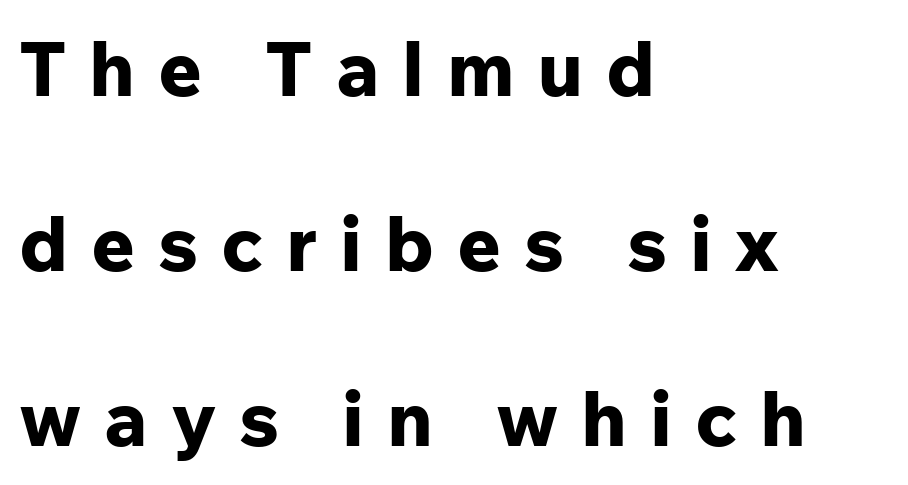
{"serif": "no", "italic": "no", "bold": "yes", "weight": "bold", "width": "normal", "stroke_contrast": "low", "x_height": "medium", "monospaced": "no", "underline": "no", "align": "left", "line_spacing": "loose", "line_spacing_ratio": 2.3, "letter_spacing": "wide", "letter_spacing_em": 0.3, "glyph_px": 76}
